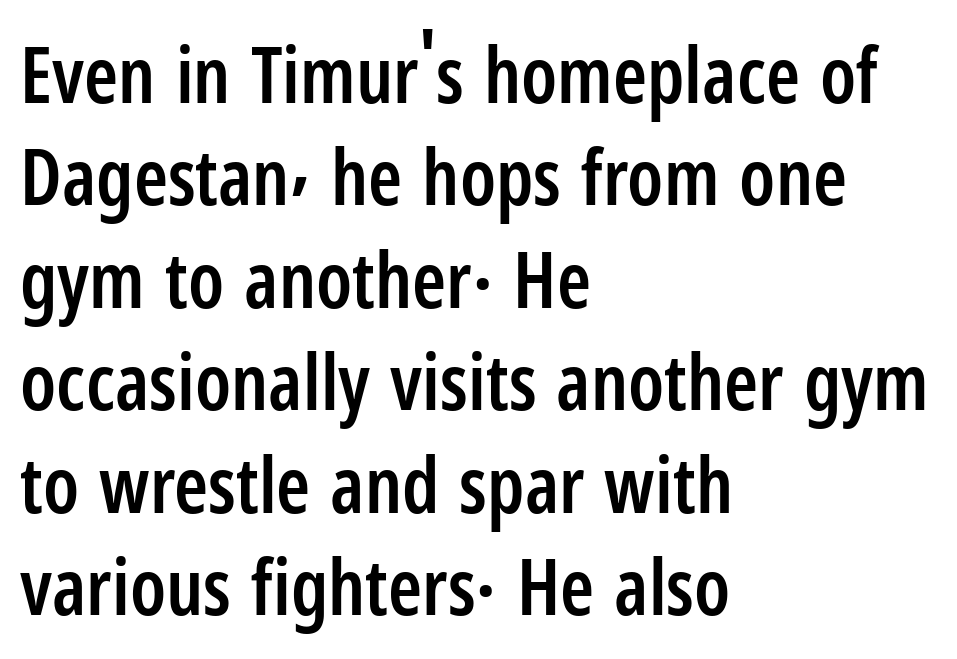
Stroke thickness is moderately raised; the sample reads as semibold. Clear beneath every line of the passage. The passage is arranged the way most books set body copy — flush left. Leading matches the norm, producing a regular column. Is this a sans? Yes — the strokes have no serifs.
